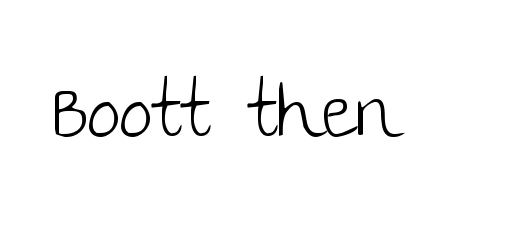
You can tell from the bare stems that sans-serif type was used. Do the characters align in a grid? No, the font is proportional. Only glyphs here, with clear space below each row. The type is set solid horizontally, with unmodified tracking. Do the letters lean? They stand straight. Weight class: somewhere from thin through regular.
